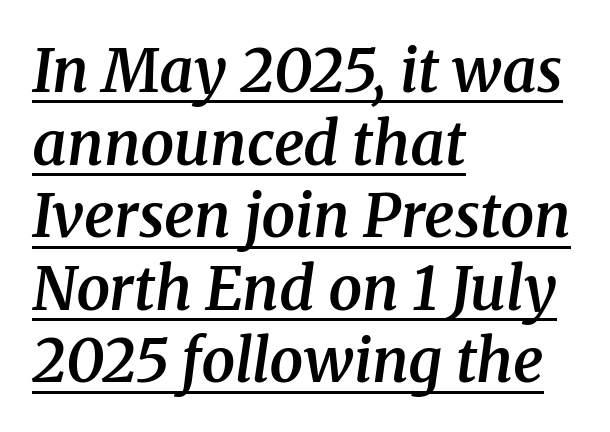
No extra tracking has been applied to these lines. Yep, those are serifs on the letters. Compared with ordinary roman type, these characters are visibly tilted. Emphasis by weight is partial: semibold.
